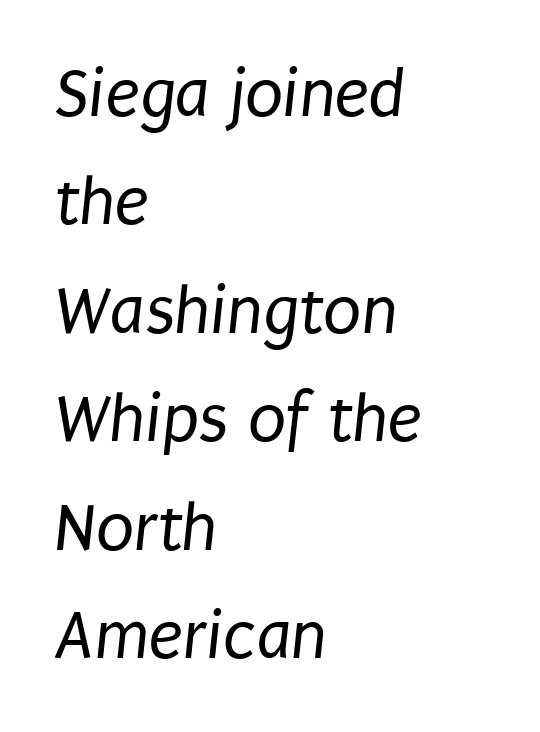
Q: Is the text bold? A: No.
Q: Is the typeface a serif or a sans-serif typeface? A: Sans-serif.
Q: Is the text underlined? A: No.
Q: How is the paragraph aligned? A: Left-aligned.
Q: Is the spacing between letters normal or unusually wide? A: Normal.
Q: Is the spacing between lines tight, normal or loose? A: Normal.
Q: Width (condensed, normal, or wide)? A: Condensed.
Q: Stroke contrast? A: Low.
Q: x-height? A: Large.
Q: Monospaced? A: No.
